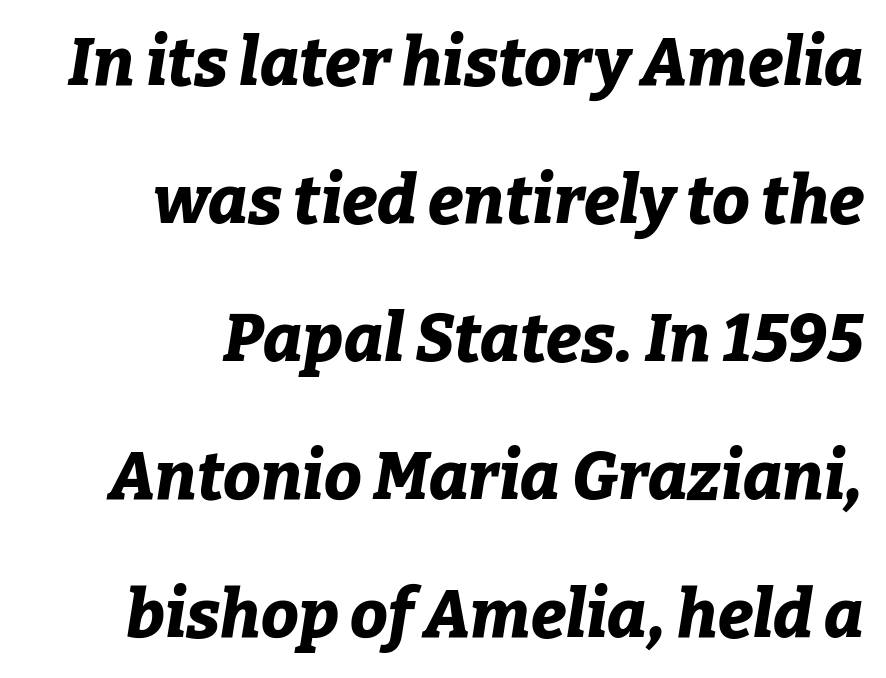
The type is set solid horizontally, with unmodified tracking. This rendering uses right alignment, leaving the left contour irregular. The passage shown is not underscored anywhere. What weight is shown? A full bold with thick strokes. These lines are rendered in a variable-pitch font.
